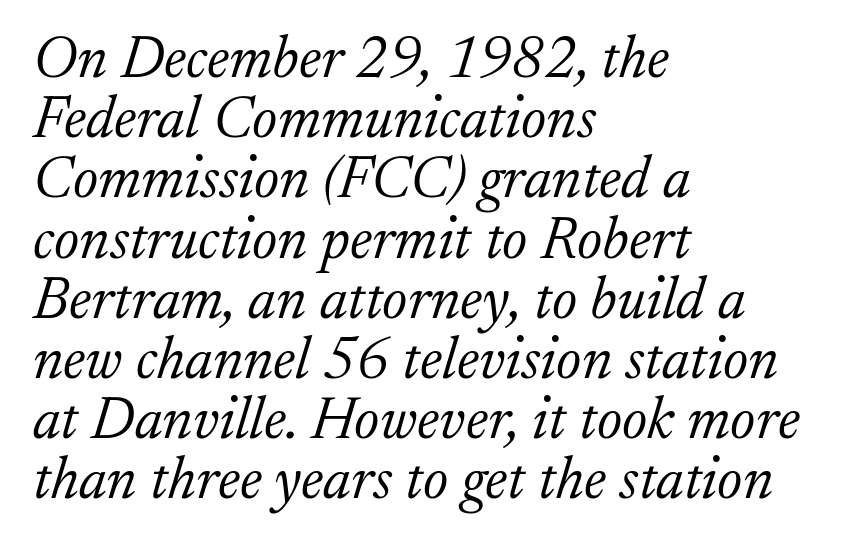
The image shows 59 px light serif type, italic (leaning right); set left-aligned, tight line spacing (1.02x), normal letter spacing, not underlined; low stroke contrast and a medium x-height.
